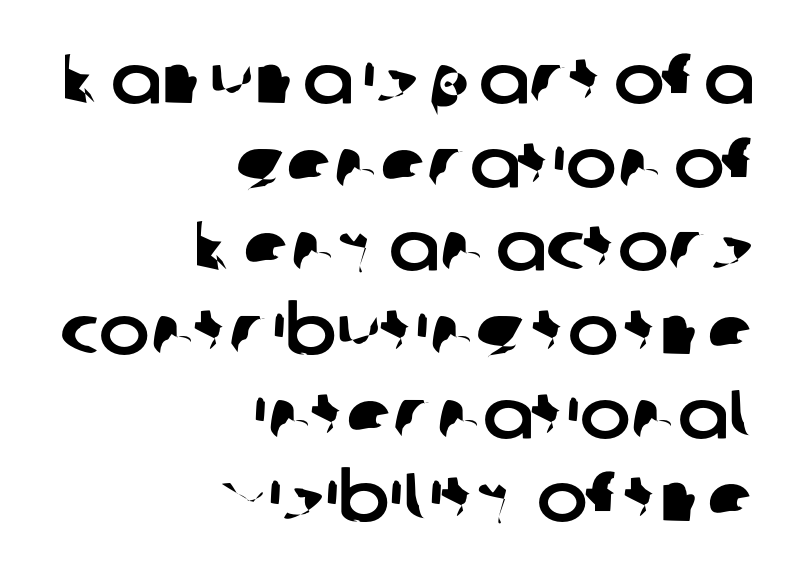
Q: Is the typeface a serif or a sans-serif typeface? A: Sans-serif.
Q: Is the text underlined? A: No.
Q: How is the paragraph aligned? A: Right-aligned.
Q: Is the spacing between letters normal or unusually wide? A: Normal.
Q: Width (condensed, normal, or wide)? A: Normal.
Q: Stroke contrast? A: Low.
Q: x-height? A: Medium.
Q: Monospaced? A: No.
